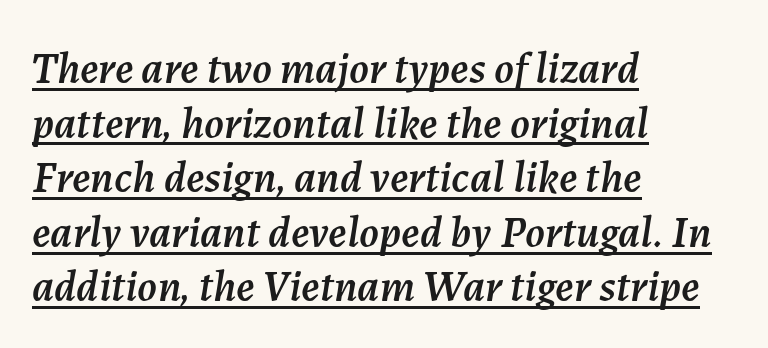
Q: Is the text italic (slanted)? A: Yes, it leans right by about 7 degrees.
Q: Is the text underlined? A: Yes.
Q: How is the paragraph aligned? A: Left-aligned.
Q: Is the spacing between letters normal or unusually wide? A: Normal.
Q: Width (condensed, normal, or wide)? A: Normal.
Q: Stroke contrast? A: Medium.
Q: x-height? A: Medium.
Q: Monospaced? A: No.
